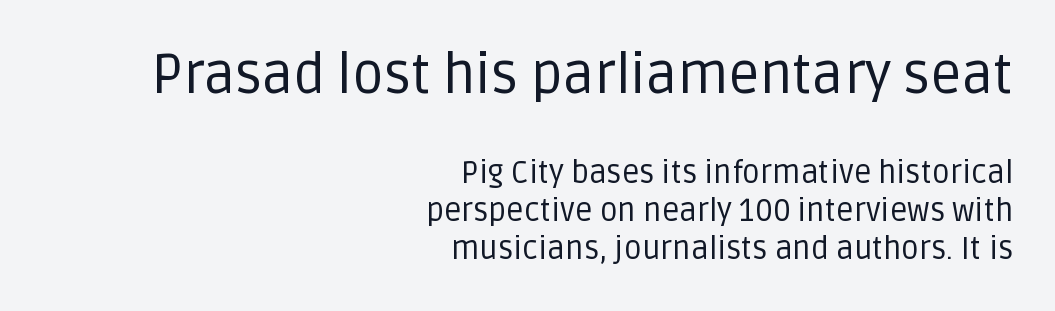
{"serif": "no", "italic": "no", "bold": "no", "weight": "regular", "width": "normal", "stroke_contrast": "low", "x_height": "large", "monospaced": "no", "underline": "no", "align": "right", "line_spacing_ratio": 1.23, "letter_spacing": "normal", "letter_spacing_em": 0.0, "larger_block": "first", "size_ratio": 1.77, "glyph_px": 55}
